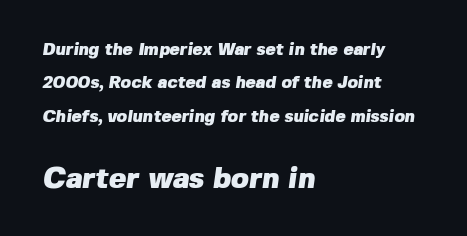
The image shows 29 px heavy sans-serif type; set left-aligned, loose line spacing (1.97x), normal letter spacing, not underlined; the second (bottom) block is 1.71x larger; low stroke contrast and a medium x-height.
